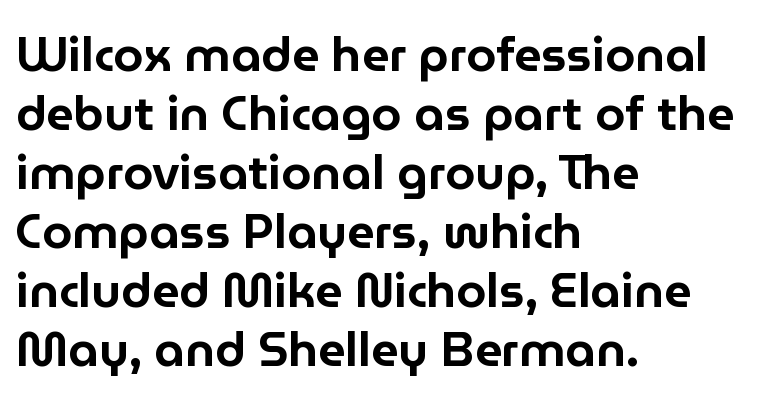
In terms of letterspacing, this is plain default setting. Are there feet on the stems? There aren't — it's a sans. The axis of the letterforms is exactly vertical. Horizontal alignment here is leftward, the default for most running prose. Honestly, there is no underline to notice here at all.
